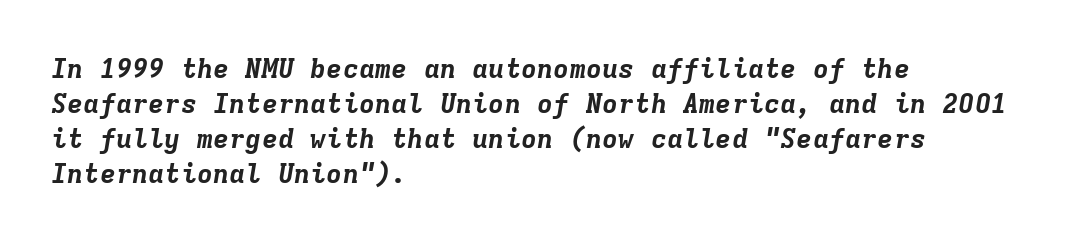
All the whitespace from short lines collects on the right. You can tell it's italic because the verticals aren't actually vertical. Glance below the letters and you will spot only blank space. Leading: standard.
